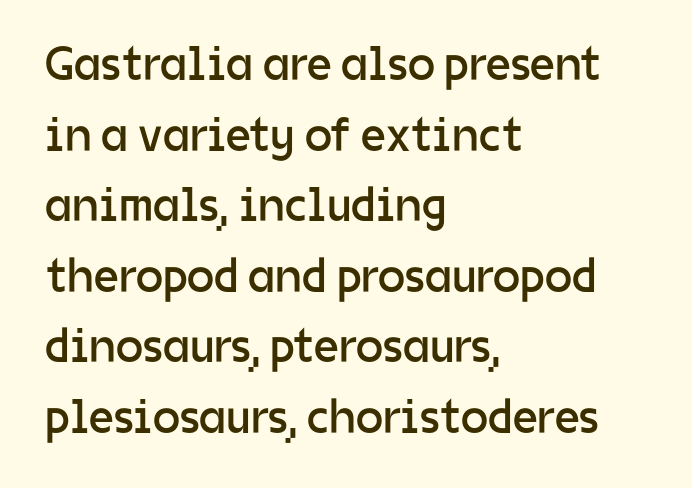
Q: Is the text bold? A: No.
Q: Is the text italic (slanted)? A: No, it is upright.
Q: Is the typeface a serif or a sans-serif typeface? A: Sans-serif.
Q: Is the text underlined? A: No.
Q: How is the paragraph aligned? A: Left-aligned.
Q: Is the spacing between letters normal or unusually wide? A: Normal.
Q: Is the spacing between lines tight, normal or loose? A: Normal.
Q: Width (condensed, normal, or wide)? A: Normal.
Q: Stroke contrast? A: Low.
Q: x-height? A: Medium.
Q: Monospaced? A: No.
